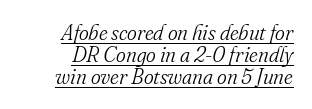
A typographer would call this underscored text. The tracking reads as untouched default to a designer's eye. Summary of weight: not heavy and not bold. Looking at the ascenders, they clearly lean. Tightly led — the rows are bunched.
